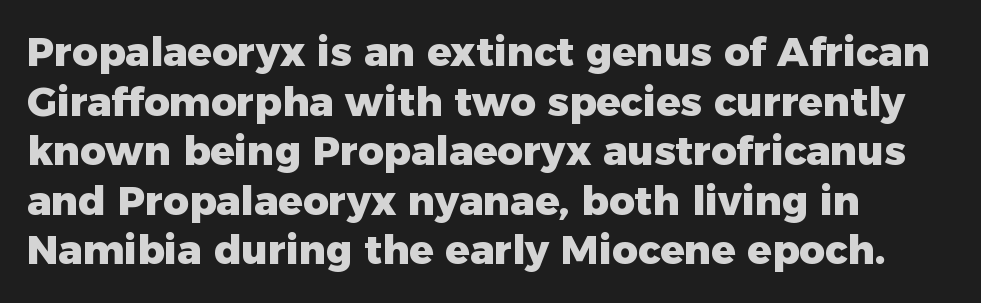
The image shows 40 px heavy sans-serif type, upright; set left-aligned, line spacing 1.24x, normal letter spacing, not underlined; low stroke contrast and a medium x-height.
